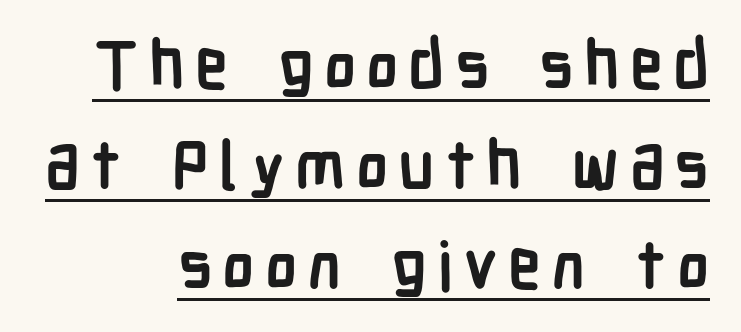
{"serif": "no", "italic": "no", "bold": "yes", "weight": "semibold", "width": "condensed", "stroke_contrast": "low", "x_height": "medium", "monospaced": "no", "underline": "yes", "align": "right", "line_spacing": "normal", "line_spacing_ratio": 1.49, "glyph_px": 67}
